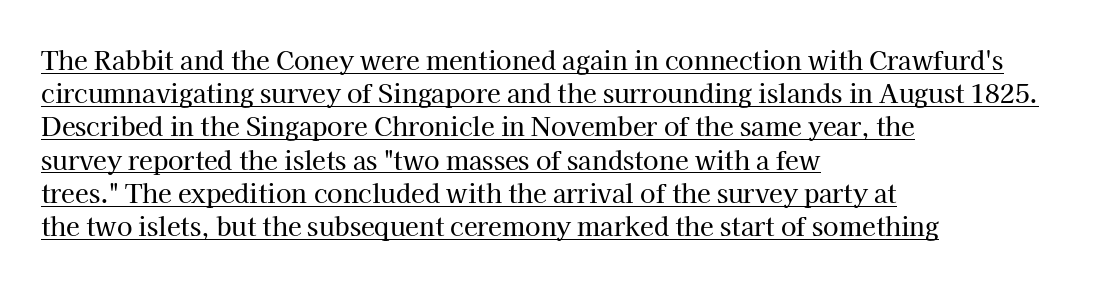
Like a heading marked for emphasis, these lines bear an underscore. Is there any slant? The stems are plumb. A normal amount of white space separates one row of letters from the next. The line texture is even and compact thanks to regular tracking. Visually the block forms a straight wall on the left and a jagged coastline on the right.
